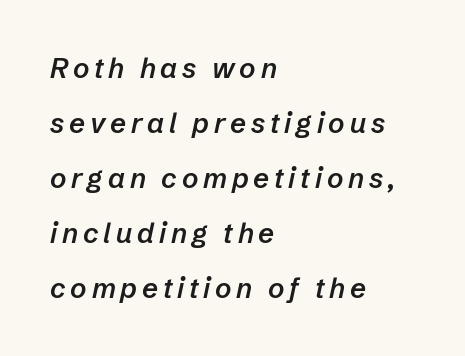
Looks like regular typesetting: each glyph gets only the width it needs. The zone under the glyphs is completely vacant. Typographic density is moderately raised because the face is semibold. The lines are quadded left.
